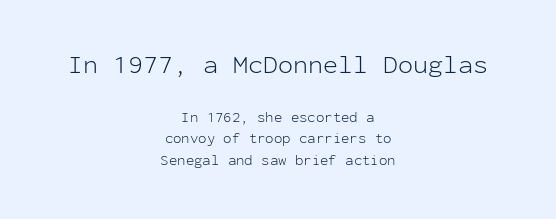
{"italic": "no", "bold": "no", "underline": "no", "align": "center", "line_spacing": "normal", "line_spacing_ratio": 1.52, "letter_spacing": "normal", "letter_spacing_em": 0.0, "larger_block": "first", "size_ratio": 1.79, "glyph_px": 25}
